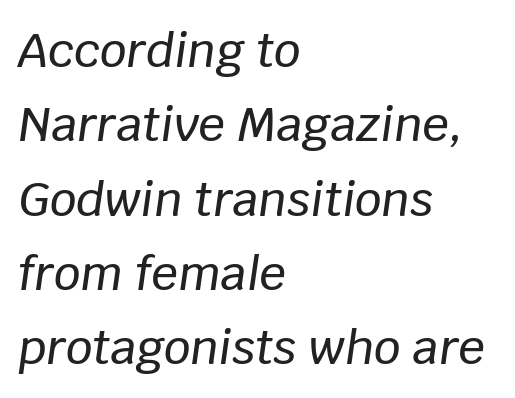
A typesetter would mark this as italic. Successive baselines arrive at the customary interval. You could not count columns in this text — the font is proportionally spaced. Tracking value appears to be zero — textbook default spacing. The glyphs are unaccompanied by any horizontal stroke below them.
